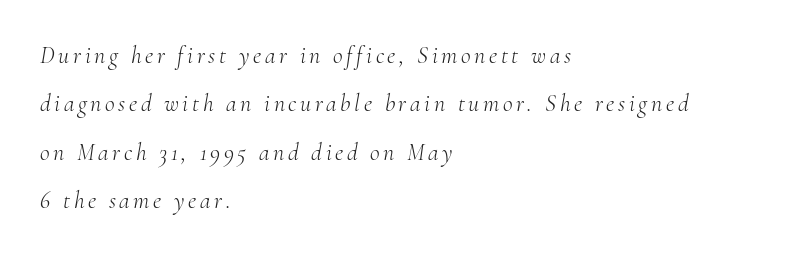
You could fit nearly another row in the gap between these rows. Is the stroke heavy? The answer is a plain regular-or-lighter. Notice how the stems are inclined rather than vertical — that's the hallmark of italics. The paragraph shown leans on its left margin. Any mark beneath the type? The region is blank.
